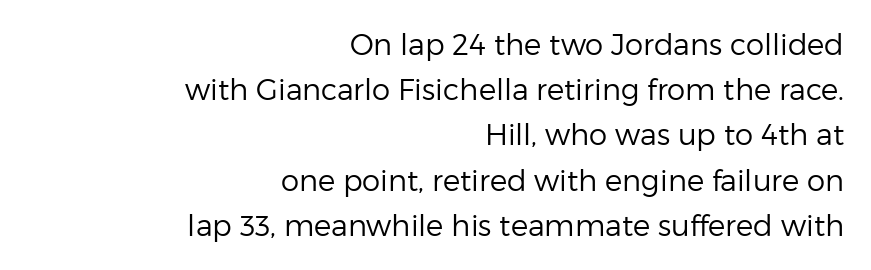
{"serif": "no", "italic": "no", "bold": "no", "weight": "regular", "width": "normal", "stroke_contrast": "low", "x_height": "medium", "monospaced": "no", "underline": "no", "align": "right", "line_spacing": "normal", "line_spacing_ratio": 1.56, "letter_spacing": "normal", "letter_spacing_em": 0.0, "glyph_px": 29}
